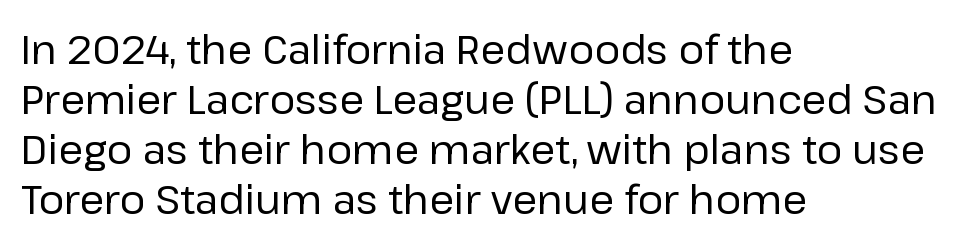
Q: Is the text bold? A: No.
Q: Is the text italic (slanted)? A: No, it is upright.
Q: Is the typeface a serif or a sans-serif typeface? A: Sans-serif.
Q: Is the text underlined? A: No.
Q: How is the paragraph aligned? A: Left-aligned.
Q: Is the spacing between letters normal or unusually wide? A: Normal.
Q: Is the spacing between lines tight, normal or loose? A: Normal.
Q: Width (condensed, normal, or wide)? A: Normal.
Q: Stroke contrast? A: Low.
Q: x-height? A: Medium.
Q: Monospaced? A: No.
